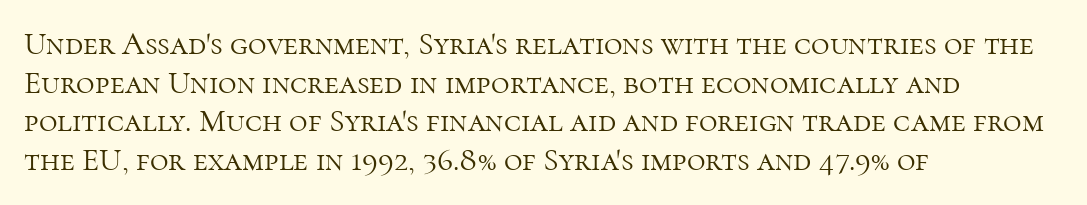
The image shows 32 px light serif type, upright; set left-aligned, line spacing 1.21x, normal letter spacing, not underlined; high stroke contrast and a medium x-height.
